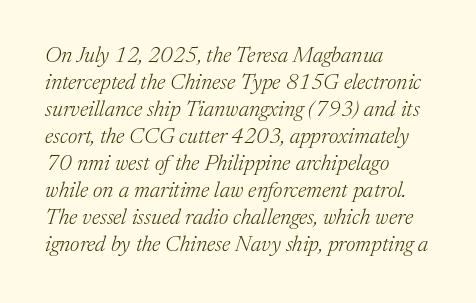
{"italic": "yes", "lean": "right", "slant_degrees": 17, "bold": "no", "underline": "no", "align": "left", "line_spacing_ratio": 1.23, "letter_spacing": "normal", "letter_spacing_em": 0.0, "glyph_px": 22}
